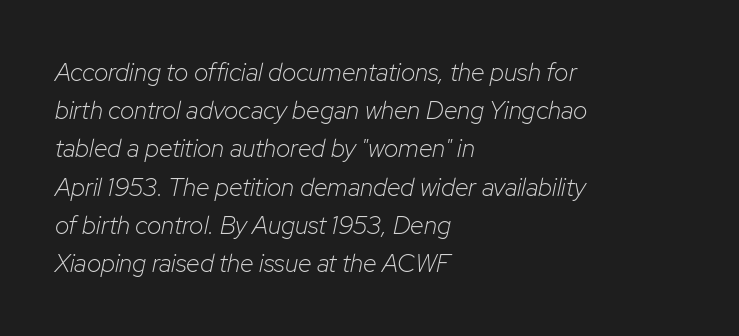
{"italic": "yes", "lean": "right", "slant_degrees": 12, "bold": "no", "underline": "no", "align": "left", "line_spacing": "normal", "line_spacing_ratio": 1.53, "letter_spacing": "normal", "letter_spacing_em": 0.0, "glyph_px": 25}
